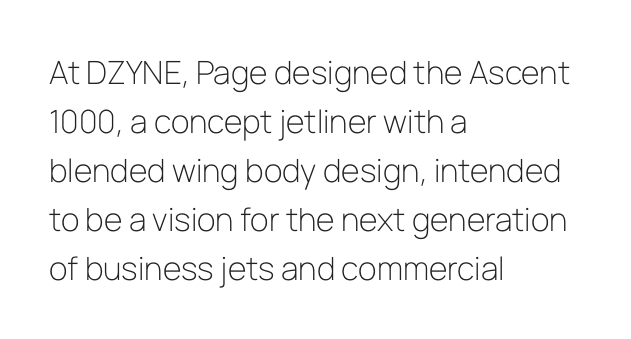
Q: Is the text bold? A: No.
Q: Is the text italic (slanted)? A: No, it is upright.
Q: Is the typeface a serif or a sans-serif typeface? A: Sans-serif.
Q: Is the text underlined? A: No.
Q: How is the paragraph aligned? A: Left-aligned.
Q: Is the spacing between letters normal or unusually wide? A: Normal.
Q: Is the spacing between lines tight, normal or loose? A: Normal.
Q: Width (condensed, normal, or wide)? A: Normal.
Q: Stroke contrast? A: Low.
Q: x-height? A: Medium.
Q: Monospaced? A: No.
